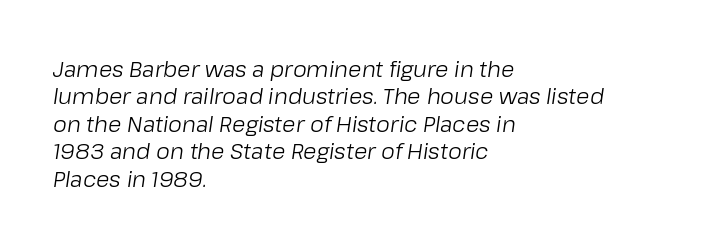
The image shows 22 px text type, italic (leaning right); set left-aligned, normal line spacing (1.25x), normal letter spacing, not underlined.
